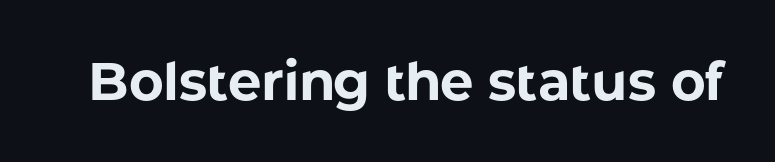
{"serif": "no", "italic": "no", "bold": "yes", "weight": "bold", "width": "normal", "stroke_contrast": "low", "x_height": "medium", "monospaced": "no", "underline": "no", "letter_spacing": "normal", "letter_spacing_em": 0.0, "glyph_px": 53}
